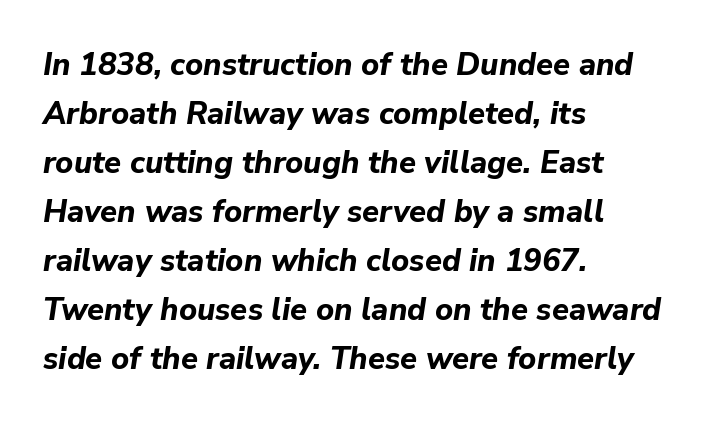
Vertically, the passage feels balanced, rows spaced as you'd expect. Is this a fixed-width face? No — the glyphs have proportional, varying widths. This is heavy type, rendered in bold. Honestly, the letter spacing is just normal — you wouldn't notice it. These lines stack with their left ends in a neat column.
